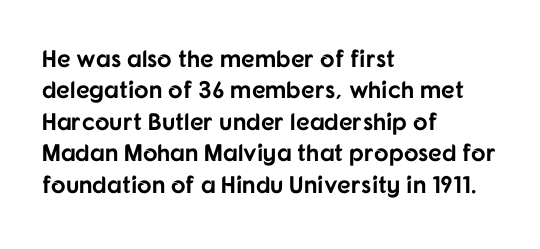
Q: Is the text bold? A: Yes.
Q: Is the text italic (slanted)? A: No, it is upright.
Q: Is the text underlined? A: No.
Q: How is the paragraph aligned? A: Left-aligned.
Q: Is the spacing between letters normal or unusually wide? A: Normal.
Q: Is the spacing between lines tight, normal or loose? A: Normal.
